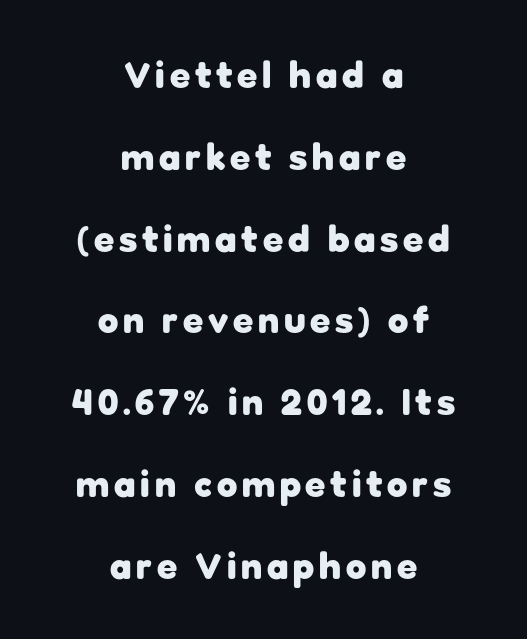
Q: Is the text bold? A: Yes.
Q: Is the text italic (slanted)? A: No, it is upright.
Q: Is the typeface a serif or a sans-serif typeface? A: Sans-serif.
Q: Is the text underlined? A: No.
Q: How is the paragraph aligned? A: Centered.
Q: Is the spacing between lines tight, normal or loose? A: Loose.
Q: Width (condensed, normal, or wide)? A: Normal.
Q: Stroke contrast? A: Low.
Q: x-height? A: Medium.
Q: Monospaced? A: No.
